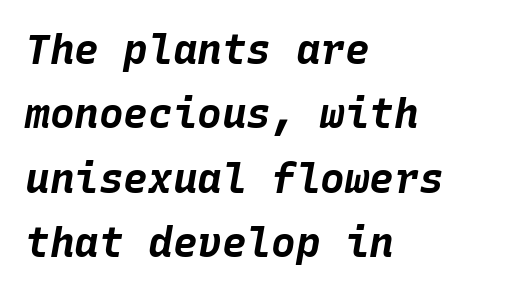
Q: Is the text bold? A: Yes.
Q: Is the text italic (slanted)? A: Yes, it leans right by about 10 degrees.
Q: Is the text underlined? A: No.
Q: How is the paragraph aligned? A: Left-aligned.
Q: Is the spacing between letters normal or unusually wide? A: Normal.
Q: Is the spacing between lines tight, normal or loose? A: Normal.
Q: Width (condensed, normal, or wide)? A: Normal.
Q: Stroke contrast? A: Low.
Q: x-height? A: Large.
Q: Monospaced? A: Yes.
